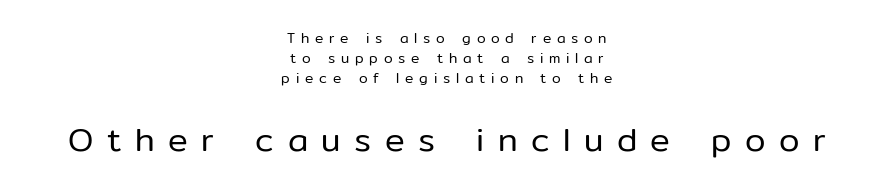
Q: Is the text bold? A: No.
Q: Is the text italic (slanted)? A: No, it is upright.
Q: Is the typeface a serif or a sans-serif typeface? A: Sans-serif.
Q: Is the text underlined? A: No.
Q: How is the paragraph aligned? A: Centered.
Q: Is the spacing between letters normal or unusually wide? A: Unusually wide.
Q: Is the spacing between lines tight, normal or loose? A: Normal.
Q: Which block of text is set in a larger size, the first (top) or the second (bottom)? A: The second (bottom) one.
Q: Width (condensed, normal, or wide)? A: Normal.
Q: Stroke contrast? A: Low.
Q: x-height? A: Medium.
Q: Monospaced? A: No.
